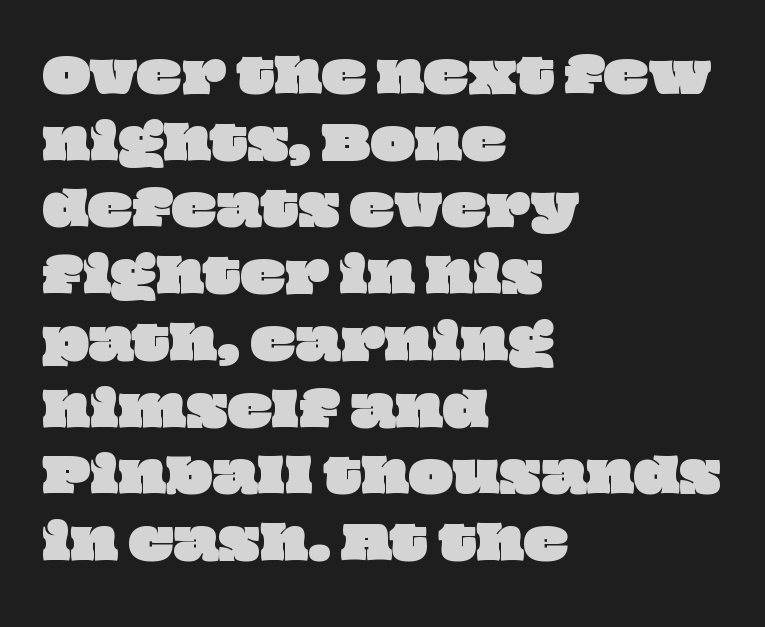
{"width": "wide", "stroke_contrast": "low", "x_height": "large", "monospaced": "no", "underline": "no", "align": "left", "line_spacing": "normal", "line_spacing_ratio": 1.42, "letter_spacing": "normal", "letter_spacing_em": 0.0, "glyph_px": 47}
